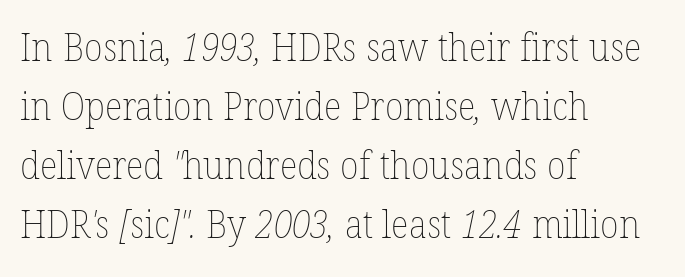
Q: Is the text bold? A: No.
Q: Is the text underlined? A: No.
Q: How is the paragraph aligned? A: Left-aligned.
Q: Is the spacing between letters normal or unusually wide? A: Normal.
Q: Is the spacing between lines tight, normal or loose? A: Normal.
Q: Width (condensed, normal, or wide)? A: Normal.
Q: Stroke contrast? A: Low.
Q: x-height? A: Medium.
Q: Monospaced? A: No.
